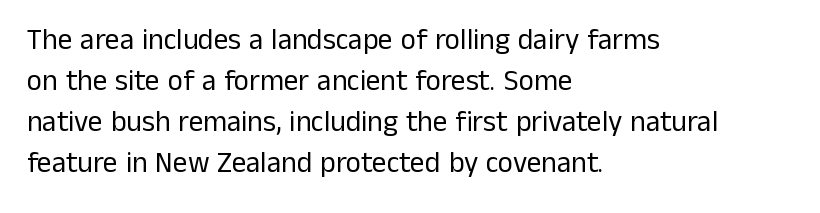
{"serif": "no", "italic": "no", "bold": "no", "weight": "regular", "width": "normal", "stroke_contrast": "low", "x_height": "medium", "monospaced": "no", "underline": "no", "align": "left", "line_spacing": "normal", "line_spacing_ratio": 1.41, "letter_spacing": "normal", "letter_spacing_em": 0.0, "glyph_px": 29}
